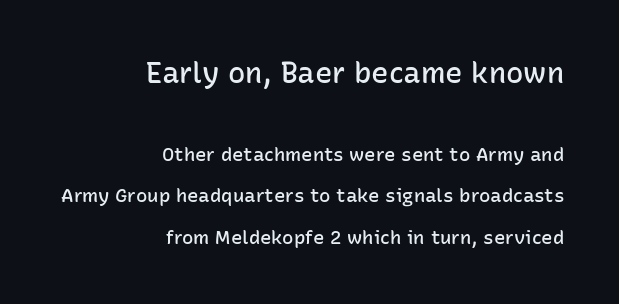
{"serif": "no", "italic": "no", "bold": "semi", "weight": "semibold", "width": "normal", "stroke_contrast": "low", "x_height": "medium", "monospaced": "no", "underline": "no", "align": "right", "line_spacing": "loose", "line_spacing_ratio": 2.19, "letter_spacing": "normal", "letter_spacing_em": 0.0, "larger_block": "first", "size_ratio": 1.53, "glyph_px": 29}
